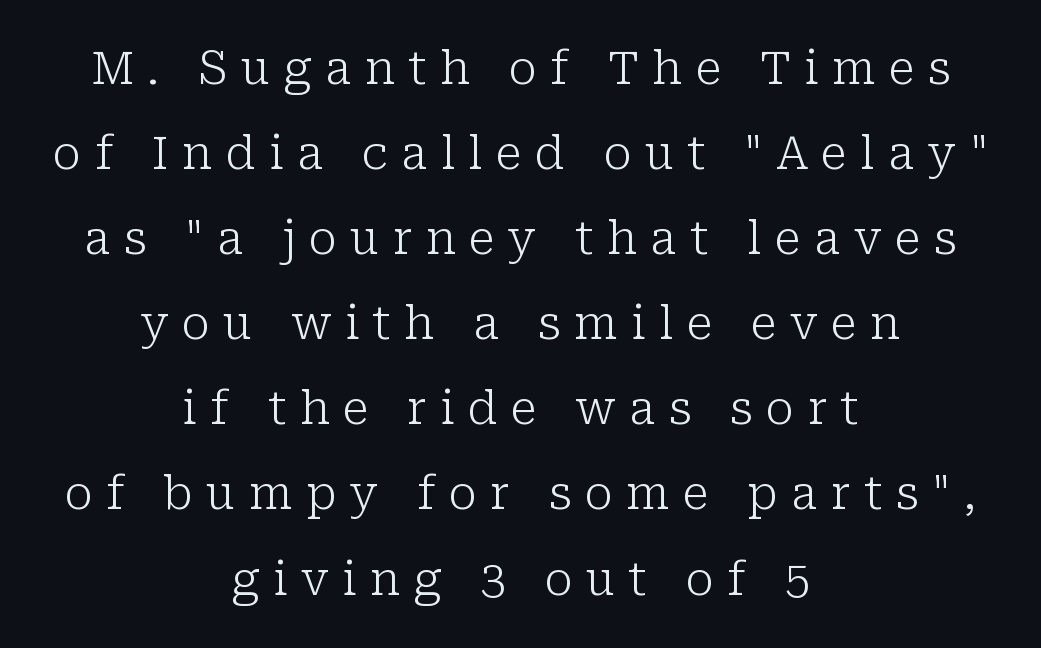
{"serif": "yes", "italic": "no", "bold": "no", "weight": "light", "width": "normal", "stroke_contrast": "low", "x_height": "medium", "monospaced": "no", "underline": "no", "align": "center", "line_spacing_ratio": 1.85, "letter_spacing": "wide", "letter_spacing_em": 0.29, "glyph_px": 46}
